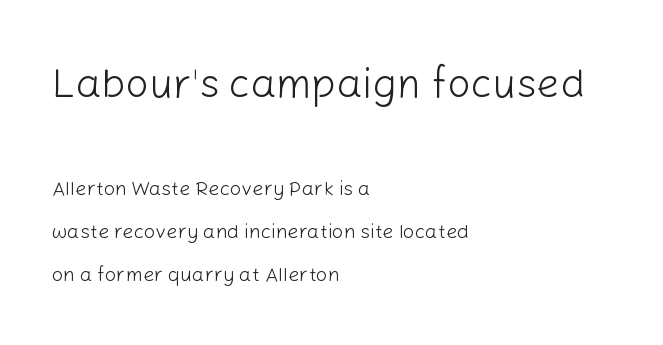
{"serif": "no", "italic": "no", "bold": "no", "weight": "light", "width": "normal", "stroke_contrast": "low", "x_height": "medium", "monospaced": "no", "underline": "no", "align": "left", "line_spacing": "loose", "line_spacing_ratio": 2.15, "letter_spacing": "normal", "letter_spacing_em": 0.0, "larger_block": "first", "size_ratio": 2.05, "glyph_px": 41}
